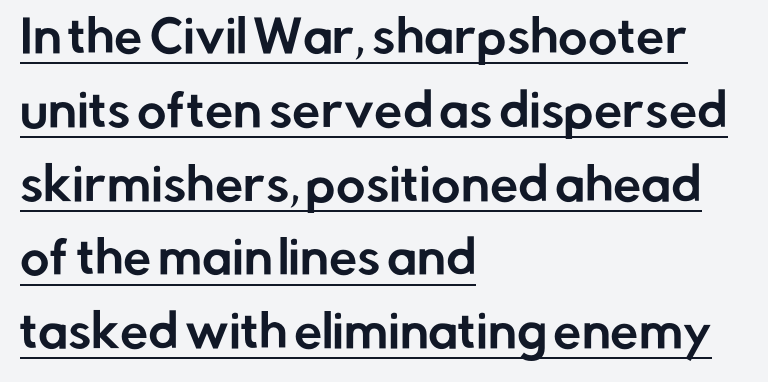
The image shows 45 px sans-serif type, upright; set left-aligned, normal line spacing (1.64x), normal letter spacing, underlined; low stroke contrast and a medium x-height.
